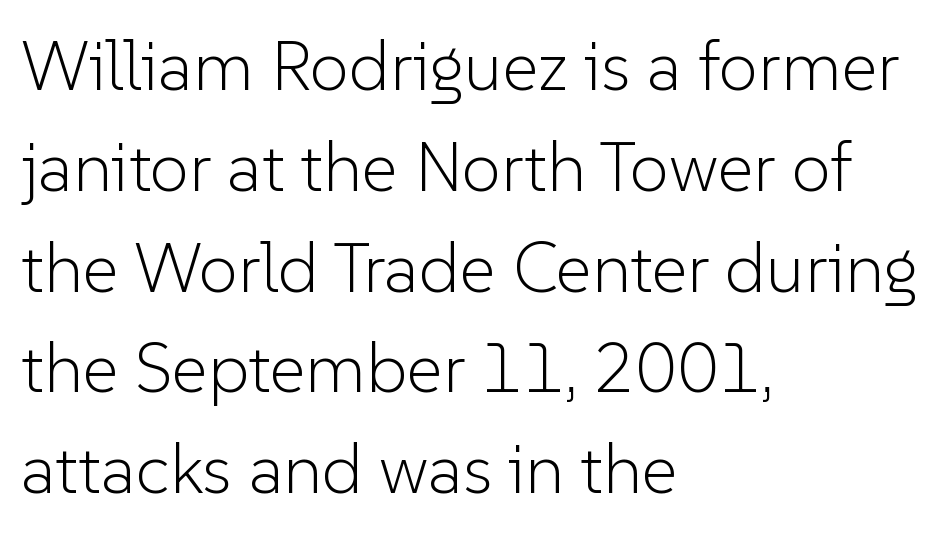
Q: Is the text bold? A: No.
Q: Is the text italic (slanted)? A: No, it is upright.
Q: Is the typeface a serif or a sans-serif typeface? A: Sans-serif.
Q: Is the text underlined? A: No.
Q: How is the paragraph aligned? A: Left-aligned.
Q: Is the spacing between letters normal or unusually wide? A: Normal.
Q: Is the spacing between lines tight, normal or loose? A: Normal.
Q: Width (condensed, normal, or wide)? A: Normal.
Q: Stroke contrast? A: Low.
Q: x-height? A: Medium.
Q: Monospaced? A: No.
